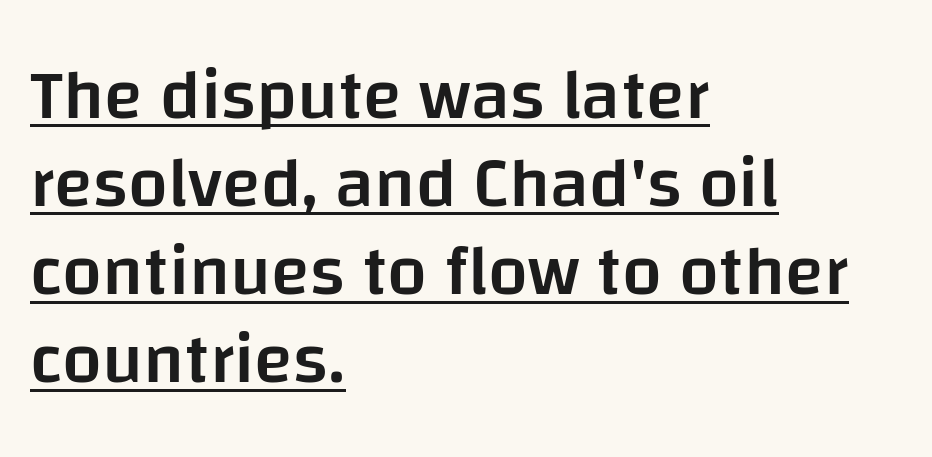
Check where the strokes stop: nothing finishes them off — pure sans. This sample carries an underscore along the baseline area. Look at the tracking — it's just the regular setting, nothing added. Do the letters lean? They stand straight. Semibold letterforms, between regular and bold.
